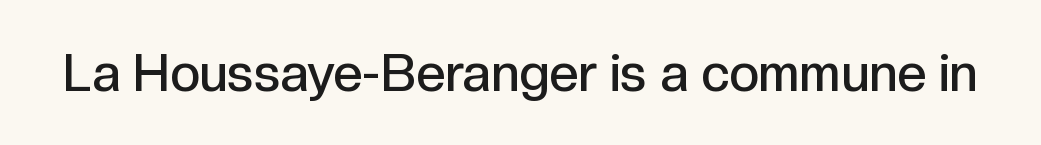
Q: Is the text bold? A: Semi-bold.
Q: Is the text italic (slanted)? A: No, it is upright.
Q: Is the typeface a serif or a sans-serif typeface? A: Sans-serif.
Q: Is the text underlined? A: No.
Q: Is the spacing between letters normal or unusually wide? A: Normal.
Q: Width (condensed, normal, or wide)? A: Normal.
Q: x-height? A: Medium.
Q: Monospaced? A: No.
